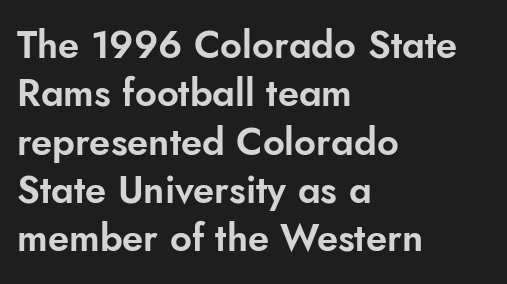
The image shows 38 px sans-serif type, upright; set left-aligned, normal line spacing (1.27x), normal letter spacing, not underlined; low stroke contrast and a small x-height.
